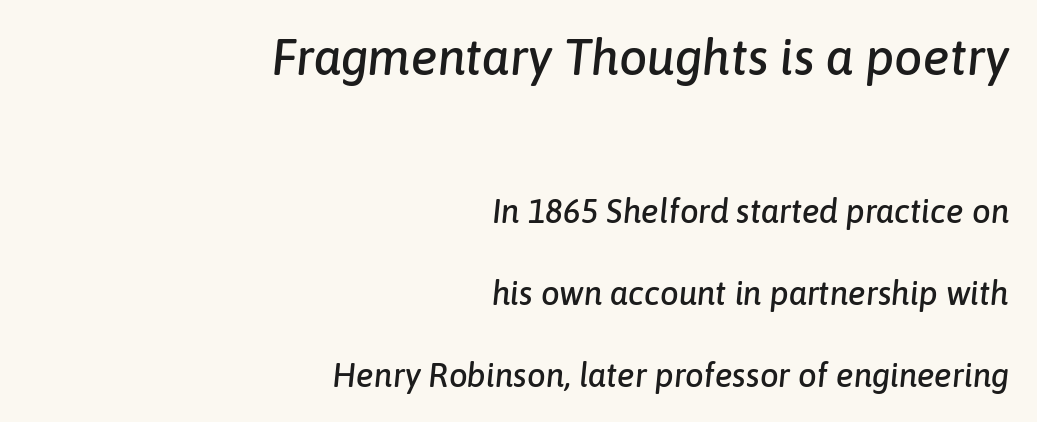
The image shows 50 px text type, italic (leaning right); set right-aligned, loose line spacing (2.48x), normal letter spacing, not underlined; the first (top) block is 1.52x larger; low stroke contrast and a medium x-height.
